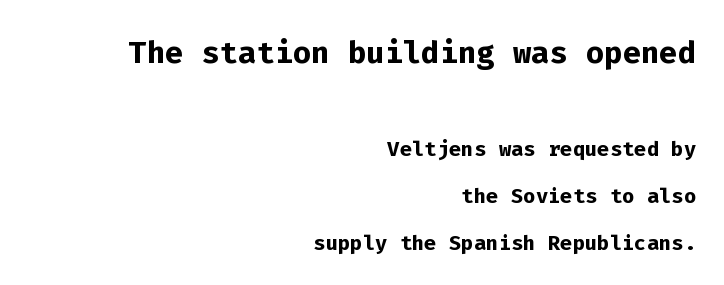
To sum up the face: it is a sans, with no serifs. This block has exactly the height ordinary leading produces. The letters stand upright; this is a roman face. Each line ends at the same right margin while the left side varies.
